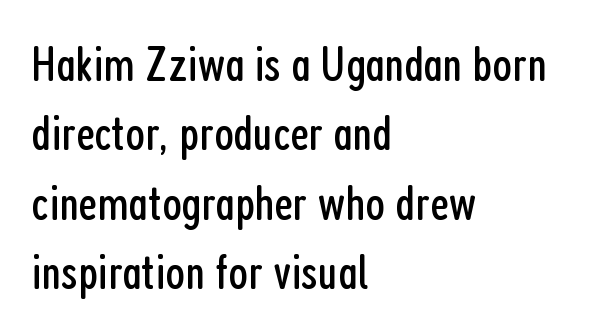
{"serif": "no", "italic": "no", "bold": "no", "weight": "regular", "width": "condensed", "stroke_contrast": "low", "x_height": "medium", "monospaced": "no", "underline": "no", "align": "left", "line_spacing": "normal", "line_spacing_ratio": 1.36, "letter_spacing": "normal", "letter_spacing_em": 0.0, "glyph_px": 51}
